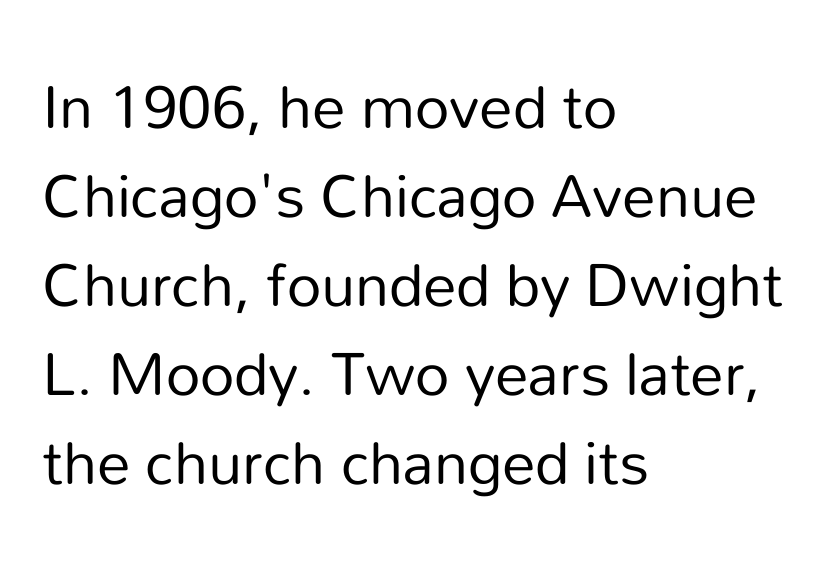
{"serif": "no", "italic": "no", "bold": "no", "weight": "regular", "width": "normal", "stroke_contrast": "low", "x_height": "medium", "monospaced": "no", "underline": "no", "align": "left", "line_spacing": "normal", "line_spacing_ratio": 1.33, "letter_spacing": "normal", "letter_spacing_em": 0.0, "glyph_px": 67}
